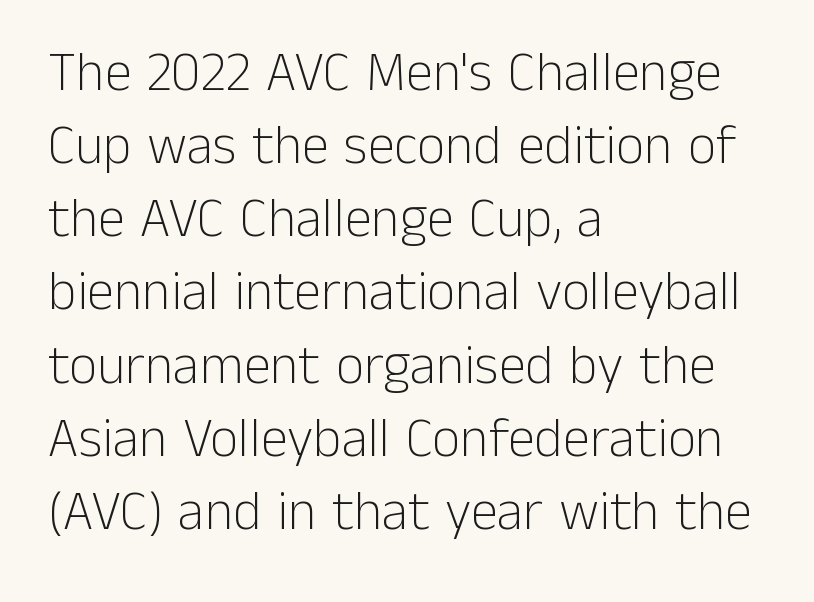
The image shows 55 px light sans-serif type, upright; set left-aligned, normal line spacing (1.33x), normal letter spacing, not underlined; low stroke contrast and a medium x-height.
